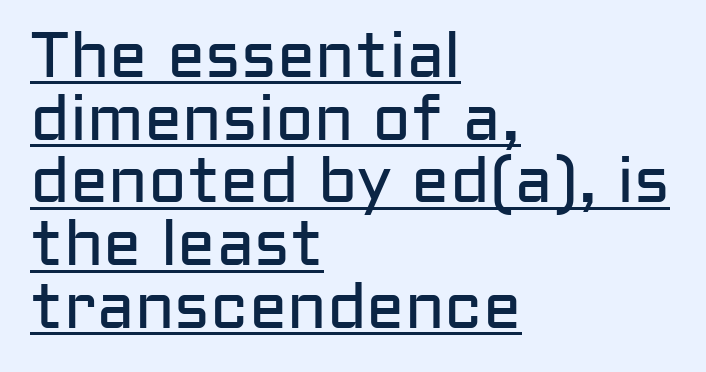
{"serif": "no", "italic": "no", "bold": "no", "weight": "regular", "width": "normal", "stroke_contrast": "low", "x_height": "medium", "monospaced": "no", "underline": "yes", "align": "left", "line_spacing": "tight", "line_spacing_ratio": 0.98, "letter_spacing": "normal", "letter_spacing_em": 0.0, "glyph_px": 64}
